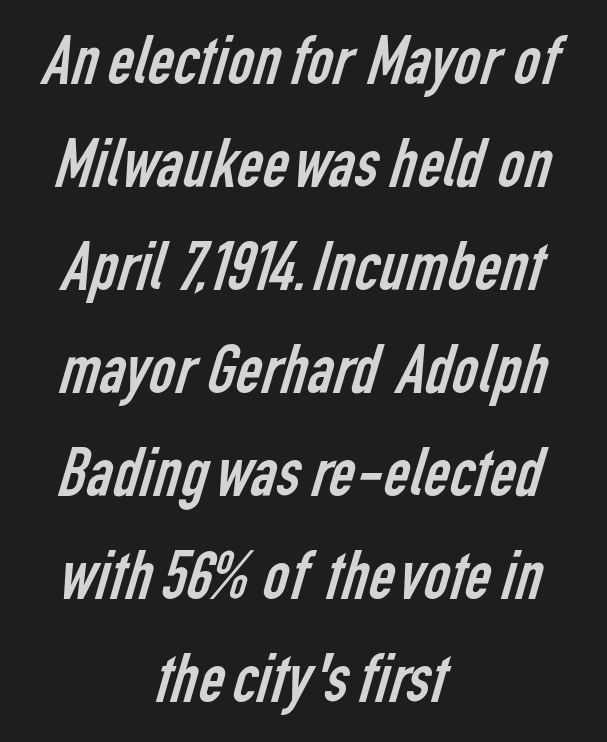
Spacing verdict: proportional, widths tailored to each character. Stroke thickness stays within the range of a standard reading face or lighter. The space between consecutive lines is moderate. Each word holds together tightly as a unit, with standard inter-letter gaps.
